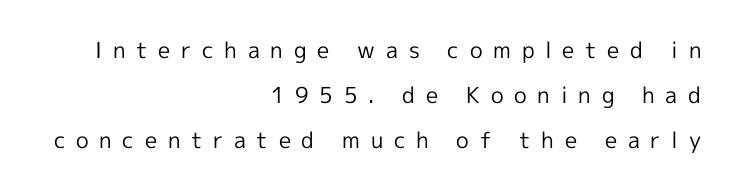
{"italic": "no", "bold": "no", "underline": "no", "align": "right", "line_spacing": "loose", "line_spacing_ratio": 2.05, "letter_spacing": "wide", "letter_spacing_em": 0.49, "glyph_px": 22}
